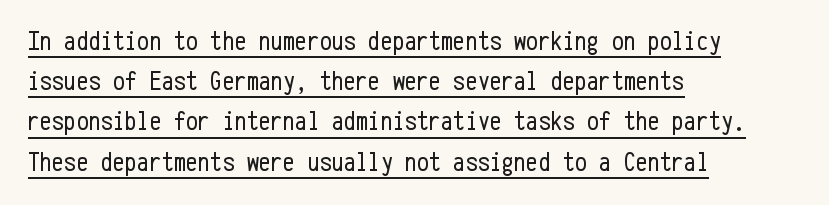
Observe the ordinary spacing: letters are neighbours, not strangers. Ascenders rise straight up at ninety degrees. Emphasis is given by a line drawn under the lettering. A quiet, ordinary-to-light weight characterises the typeface. These lines are set flush left with a ragged right edge. Quick note: interline space is typical.
